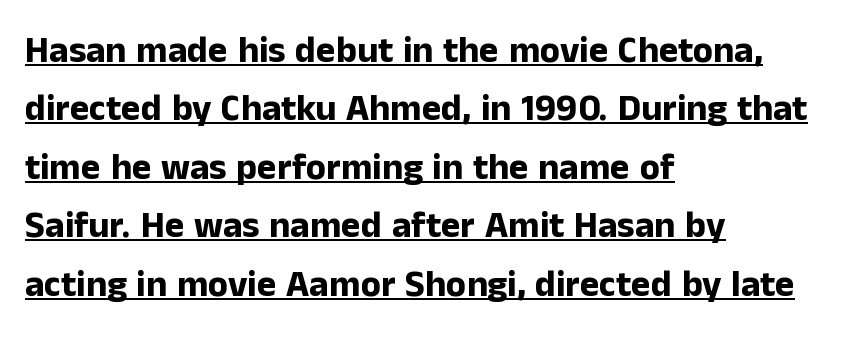
The image shows 37 px bold sans-serif type, upright; set left-aligned, normal line spacing (1.58x), normal letter spacing, underlined; low stroke contrast and a medium x-height.
